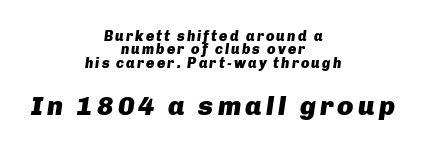
Each new line begins almost immediately beneath the previous one. A bare baseline throughout the passage. The glyphs have the mass of a bold cut. The glyphs look as if they've been sheared to an angle. If you squint, the bottom block still reads clearly — it's the larger of the two.
